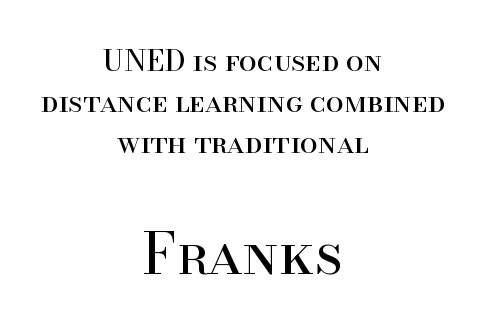
The image shows 58 px regular-weight serif type, upright; set centered, normal line spacing (1.42x), normal letter spacing, not underlined; the second (bottom) block is 2.0x larger; high stroke contrast and a small x-height.
